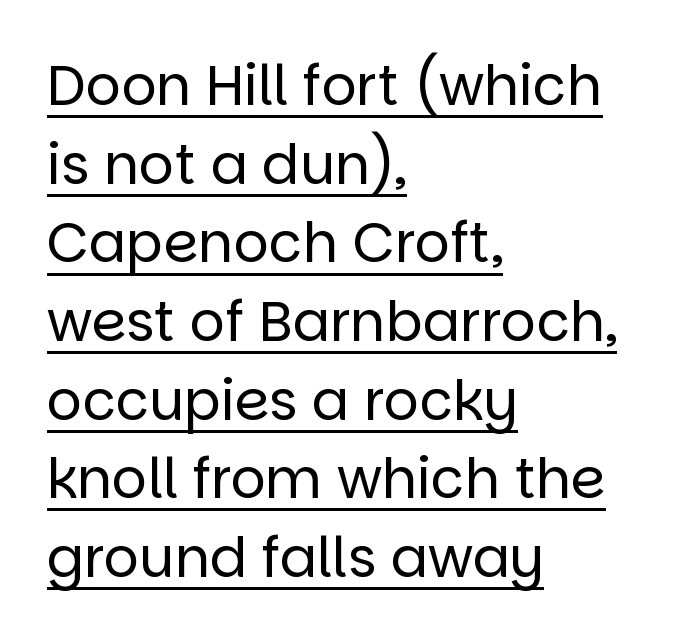
The image shows 55 px regular-weight sans-serif type, upright; set left-aligned, normal line spacing (1.43x), normal letter spacing, underlined; low stroke contrast and a large x-height.
